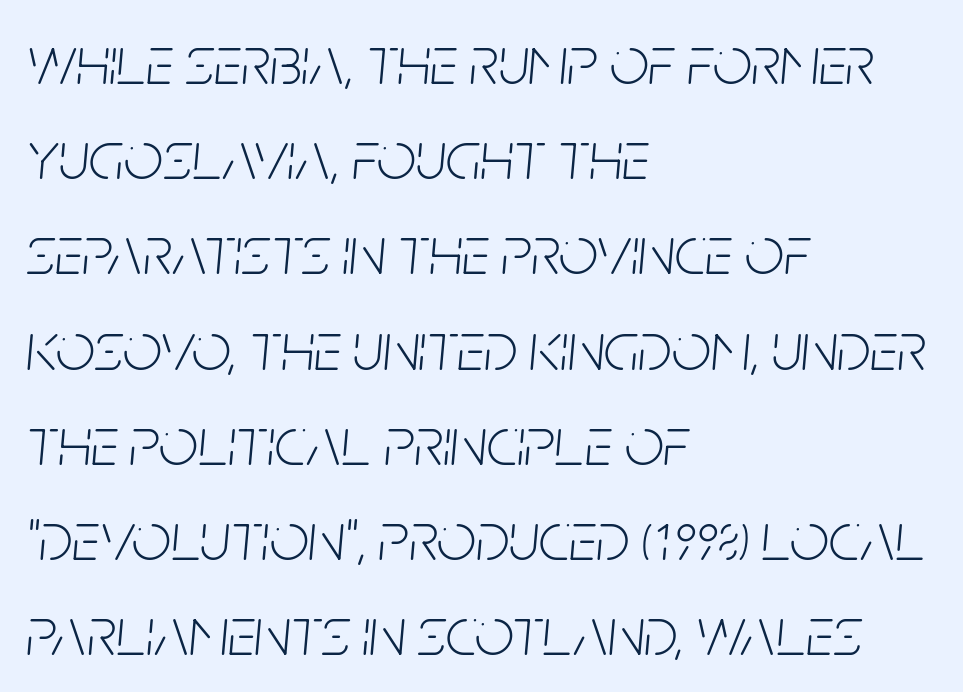
The image shows 69 px light, condensed type, italic (leaning right); set left-aligned, normal line spacing (1.38x), normal letter spacing, not underlined; low stroke contrast and a large x-height.
